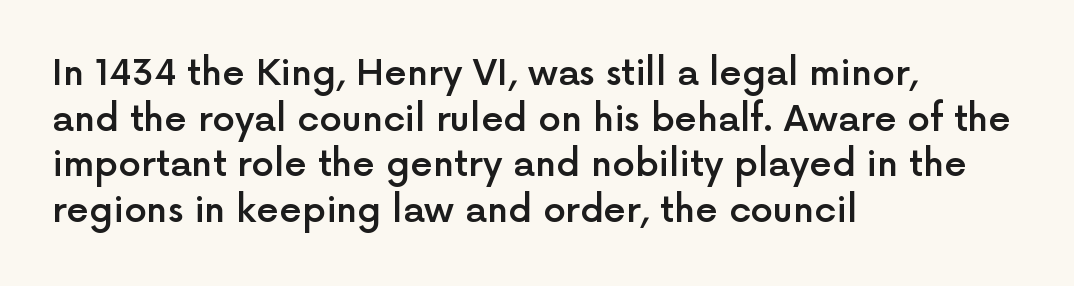
Q: Is the text bold? A: Semi-bold.
Q: Is the text italic (slanted)? A: No, it is upright.
Q: Is the typeface a serif or a sans-serif typeface? A: Sans-serif.
Q: Is the text underlined? A: No.
Q: How is the paragraph aligned? A: Left-aligned.
Q: Is the spacing between letters normal or unusually wide? A: Normal.
Q: Is the spacing between lines tight, normal or loose? A: Normal.
Q: Width (condensed, normal, or wide)? A: Normal.
Q: x-height? A: Medium.
Q: Monospaced? A: No.
